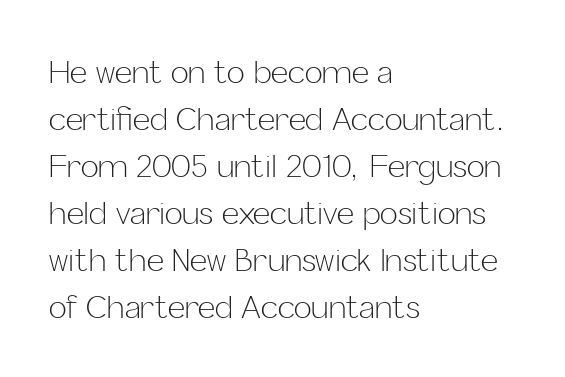
The image shows 30 px light sans-serif type, upright; set left-aligned, normal line spacing (1.57x), normal letter spacing, not underlined; low stroke contrast and a medium x-height.
